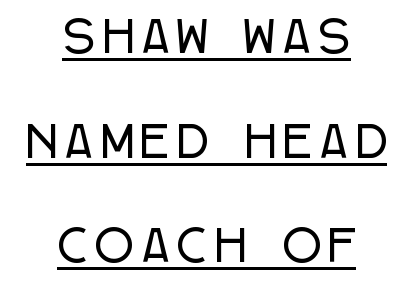
{"serif": "no", "italic": "no", "width": "condensed", "stroke_contrast": "low", "x_height": "large", "monospaced": "no", "underline": "yes", "align": "center", "line_spacing": "loose", "line_spacing_ratio": 2.49, "glyph_px": 42}
